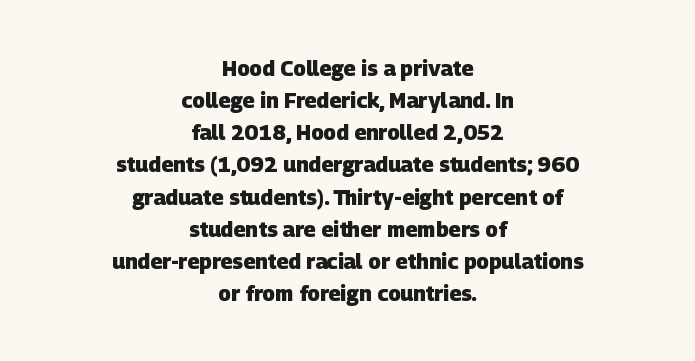
The image shows 21 px bold type; set centered, normal line spacing (1.53x), normal letter spacing, not underlined.
